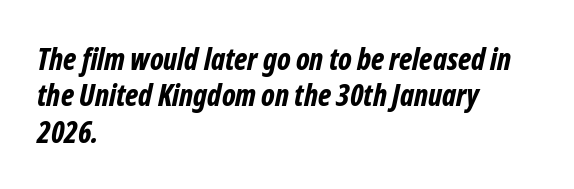
The tracking reads as untouched default to a designer's eye. Typesetter's note: full bold, strokes at maximum text heaviness. The passage shown is typed in a proportional face where columns would drift. An italicized treatment has been applied to the whole sample.
